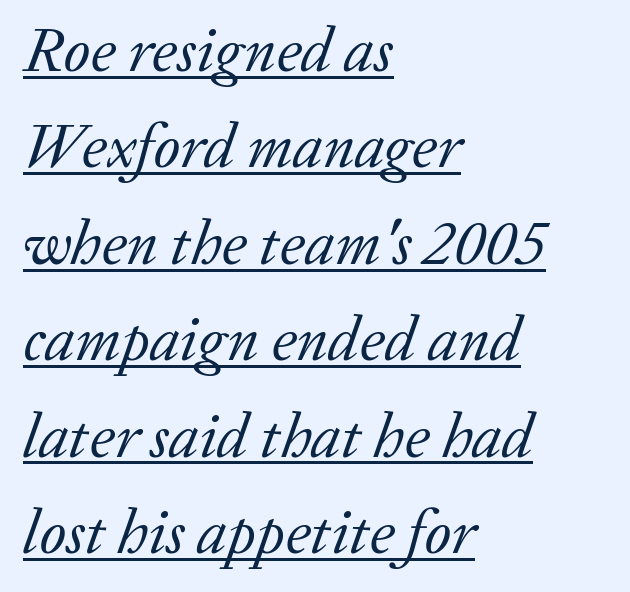
Q: Is the text bold? A: No.
Q: Is the text italic (slanted)? A: Yes, it leans right by about 20 degrees.
Q: Is the typeface a serif or a sans-serif typeface? A: Serif.
Q: Is the text underlined? A: Yes.
Q: How is the paragraph aligned? A: Left-aligned.
Q: Is the spacing between letters normal or unusually wide? A: Normal.
Q: Is the spacing between lines tight, normal or loose? A: Normal.
Q: Width (condensed, normal, or wide)? A: Normal.
Q: Stroke contrast? A: Low.
Q: x-height? A: Medium.
Q: Monospaced? A: No.
